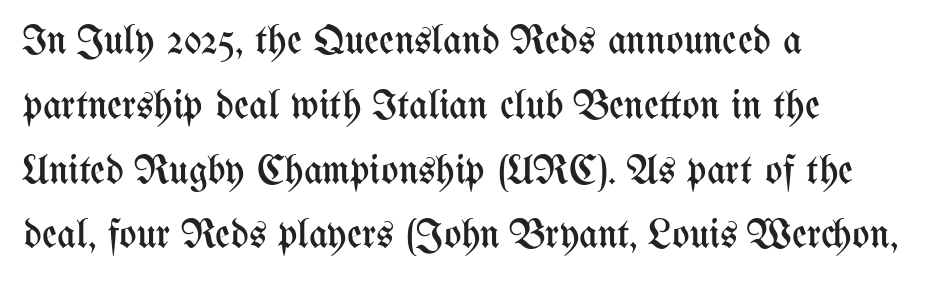
Q: Is the text bold? A: No.
Q: Is the text italic (slanted)? A: No, it is upright.
Q: Is the text underlined? A: No.
Q: How is the paragraph aligned? A: Left-aligned.
Q: Is the spacing between letters normal or unusually wide? A: Normal.
Q: Is the spacing between lines tight, normal or loose? A: Normal.
Q: Width (condensed, normal, or wide)? A: Condensed.
Q: Stroke contrast? A: Medium.
Q: x-height? A: Medium.
Q: Monospaced? A: No.
